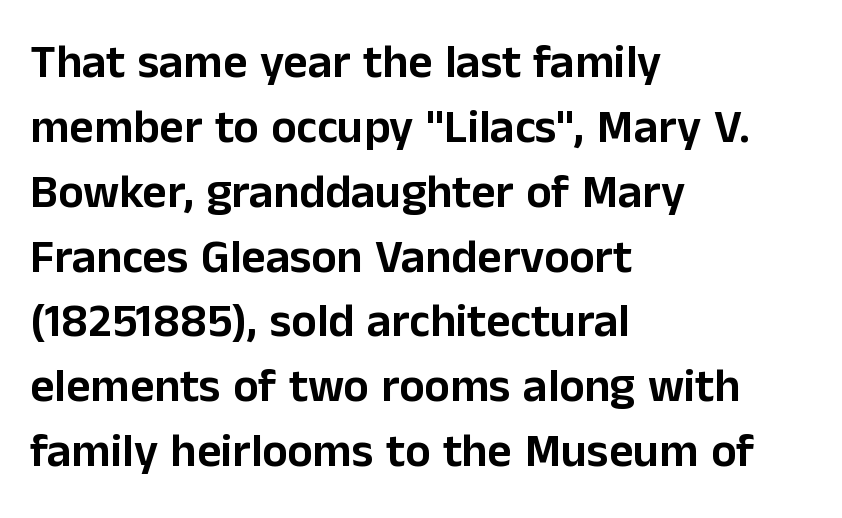
{"serif": "no", "italic": "no", "width": "normal", "stroke_contrast": "low", "x_height": "medium", "monospaced": "no", "underline": "no", "align": "left", "line_spacing": "normal", "line_spacing_ratio": 1.38, "letter_spacing": "normal", "letter_spacing_em": 0.0, "glyph_px": 47}
